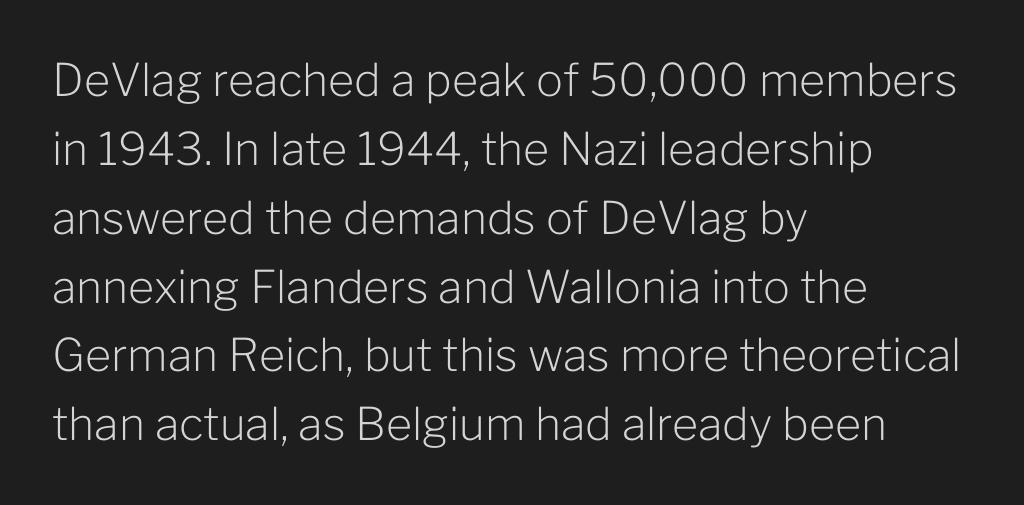
Q: Is the text bold? A: No.
Q: Is the text italic (slanted)? A: No, it is upright.
Q: Is the typeface a serif or a sans-serif typeface? A: Sans-serif.
Q: Is the text underlined? A: No.
Q: How is the paragraph aligned? A: Left-aligned.
Q: Is the spacing between letters normal or unusually wide? A: Normal.
Q: Is the spacing between lines tight, normal or loose? A: Normal.
Q: Width (condensed, normal, or wide)? A: Normal.
Q: Stroke contrast? A: Low.
Q: x-height? A: Medium.
Q: Monospaced? A: No.
